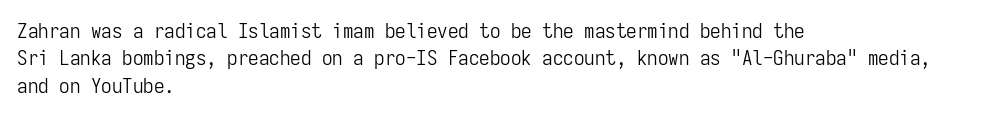
Reading down the block, your eye returns to a fixed left position each line. The weight tops out at a normal text grade. Interline gaps are of average width in this sample. The letters sit at their default tracking, neither squeezed nor spread.
